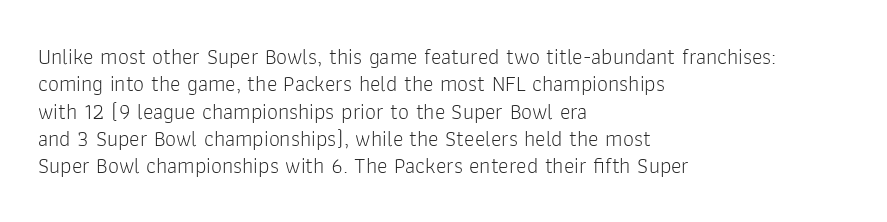
The image shows 22 px text type, upright; set left-aligned, line spacing 1.24x, normal letter spacing, not underlined.
